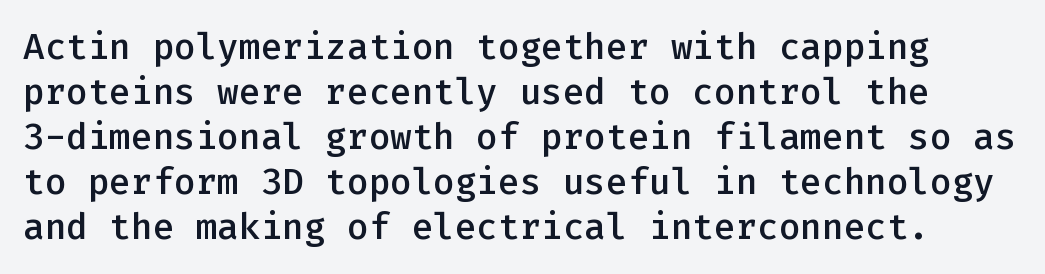
The image shows 36 px semibold sans-serif type, upright, monospaced; set normal line spacing (1.25x), normal letter spacing, not underlined; low stroke contrast and a medium x-height.
